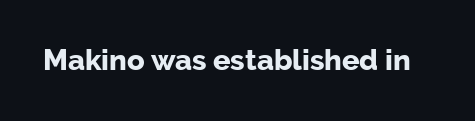
The image shows 29 px bold sans-serif type, upright; set normal letter spacing, not underlined; low stroke contrast and a medium x-height.
